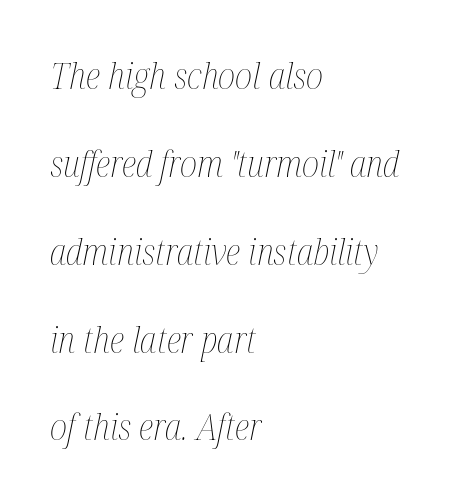
Q: Is the text bold? A: No.
Q: Is the text italic (slanted)? A: Yes, it leans right by about 12 degrees.
Q: Is the text underlined? A: No.
Q: How is the paragraph aligned? A: Left-aligned.
Q: Is the spacing between letters normal or unusually wide? A: Normal.
Q: Is the spacing between lines tight, normal or loose? A: Loose.
Q: Width (condensed, normal, or wide)? A: Condensed.
Q: Stroke contrast? A: Medium.
Q: x-height? A: Medium.
Q: Monospaced? A: No.
